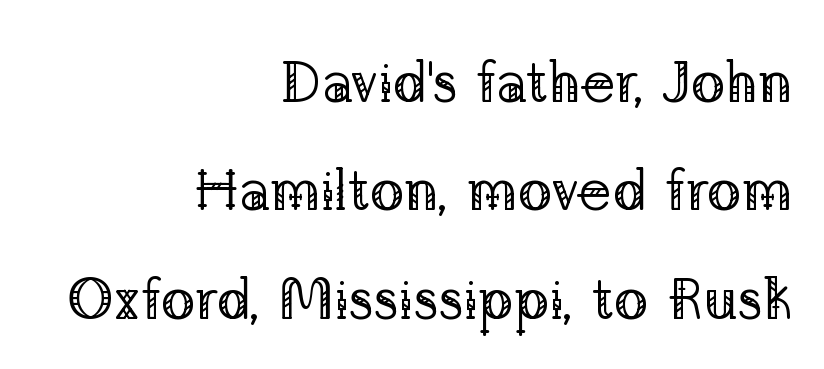
Small tapered or slab feet sit at the stroke ends, so this counts as serif. These lines are rendered in a variable-pitch font. You can tell it's not italic because the verticals are truly vertical. Descenders hang freely into open space. Casual observation: everything's shoved over to the right. Each word holds together tightly as a unit, with standard inter-letter gaps.
